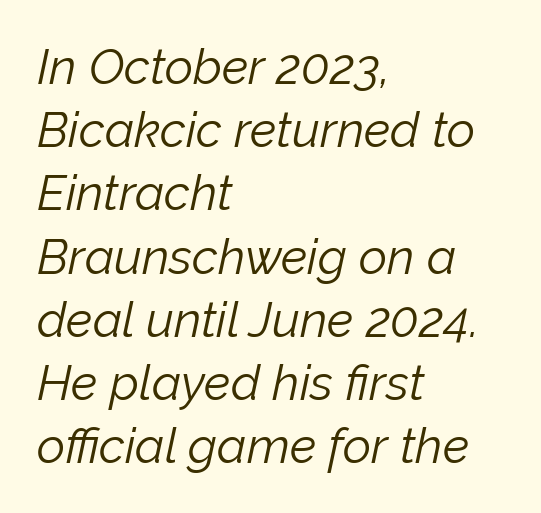
Q: Is the text bold? A: No.
Q: Is the text italic (slanted)? A: Yes, it leans right by about 12 degrees.
Q: Is the text underlined? A: No.
Q: How is the paragraph aligned? A: Left-aligned.
Q: Is the spacing between letters normal or unusually wide? A: Normal.
Q: Is the spacing between lines tight, normal or loose? A: Normal.
Q: Width (condensed, normal, or wide)? A: Normal.
Q: Stroke contrast? A: Low.
Q: x-height? A: Medium.
Q: Monospaced? A: No.
